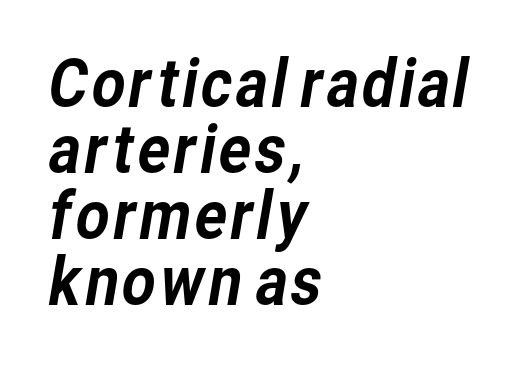
The image shows 66 px sans-serif type; set left-aligned, tight line spacing (1.0x), normal letter spacing, not underlined; low stroke contrast and a medium x-height.
